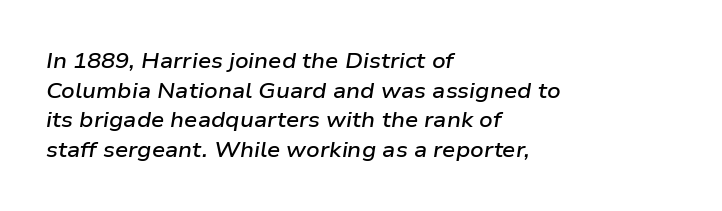
The image shows 21 px text type, italic (leaning right); set left-aligned, normal line spacing (1.41x), normal letter spacing, not underlined.
